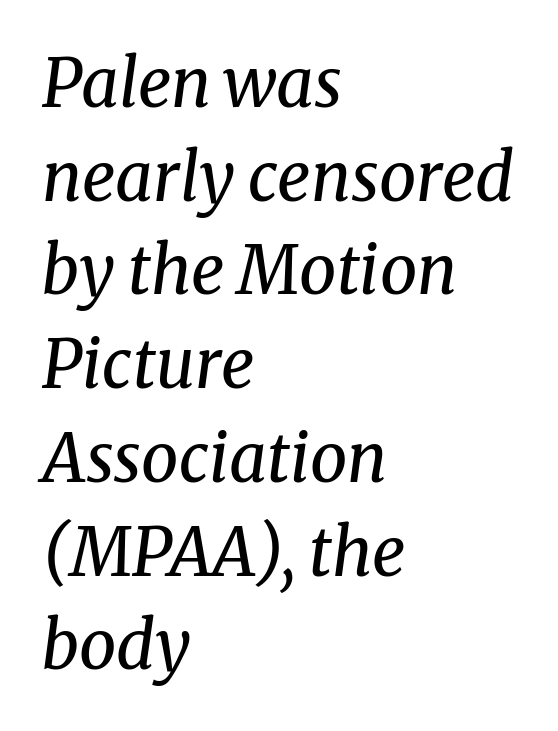
The image shows 66 px regular-weight serif type, italic (leaning right); set left-aligned, normal line spacing (1.42x), normal letter spacing, not underlined; medium stroke contrast and a medium x-height.
